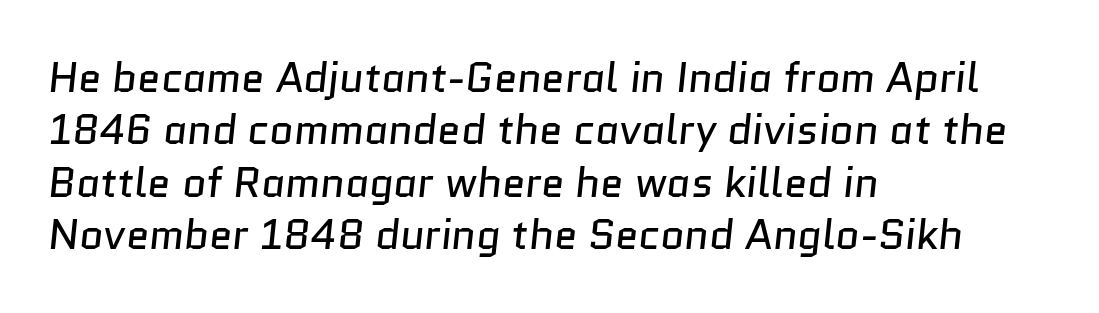
Regular leading. The baseline area is clear. Between one letter and the next there's only the usual sliver of space. The passage is arranged the way most books set body copy — flush left. Each letter keeps its own natural width here, so spacing adapts to shape.
